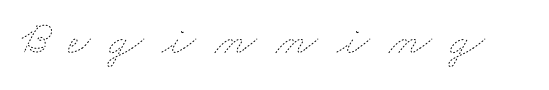
The image shows 49 px thin, wide type; set unusually wide letter spacing (+0.38 em), not underlined; low stroke contrast and a small x-height.
